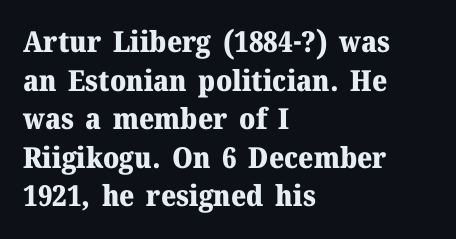
Q: Is the text bold? A: Yes.
Q: Is the text italic (slanted)? A: No, it is upright.
Q: Is the typeface a serif or a sans-serif typeface? A: Serif.
Q: Is the text underlined? A: No.
Q: How is the paragraph aligned? A: Left-aligned.
Q: Is the spacing between letters normal or unusually wide? A: Normal.
Q: Is the spacing between lines tight, normal or loose? A: Normal.
Q: Width (condensed, normal, or wide)? A: Normal.
Q: Stroke contrast? A: Medium.
Q: x-height? A: Medium.
Q: Monospaced? A: No.
